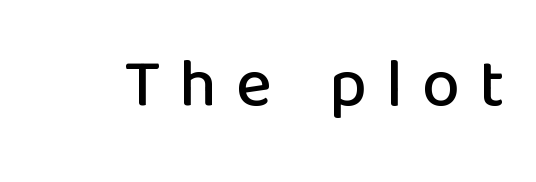
{"serif": "no", "italic": "no", "width": "normal", "stroke_contrast": "low", "x_height": "medium", "monospaced": "no", "underline": "no", "letter_spacing": "wide", "letter_spacing_em": 0.28, "glyph_px": 68}
